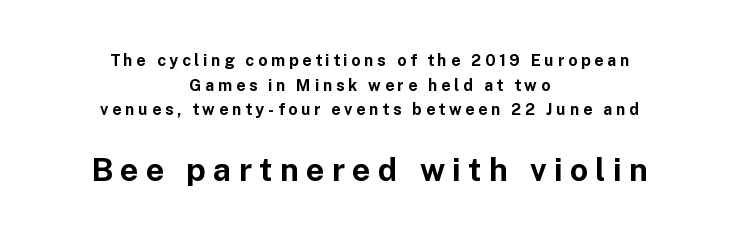
The image shows 32 px bold sans-serif type, upright; set centered, normal line spacing (1.54x), unusually wide letter spacing (+0.23 em), not underlined; the second (bottom) block is 2.0x larger; low stroke contrast and a medium x-height.
